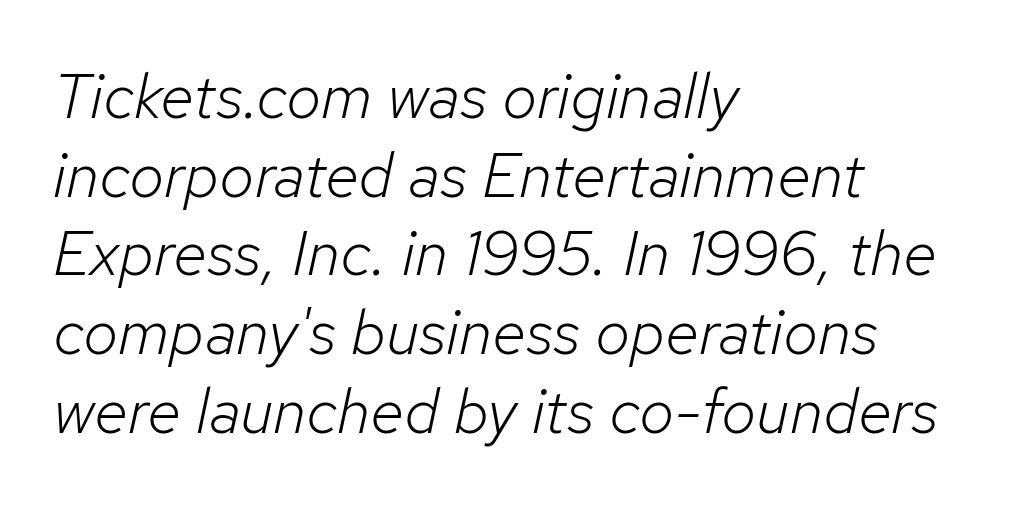
The image shows 63 px light type, italic (leaning right); set left-aligned, normal line spacing (1.25x), normal letter spacing, not underlined; low stroke contrast and a medium x-height.
